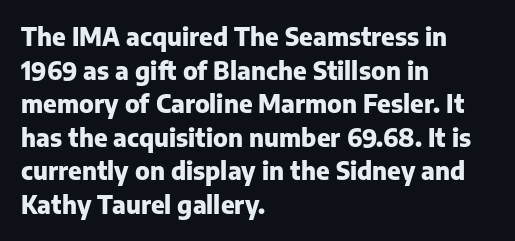
Q: Is the text bold? A: Yes.
Q: Is the text italic (slanted)? A: No, it is upright.
Q: Is the text underlined? A: No.
Q: How is the paragraph aligned? A: Left-aligned.
Q: Is the spacing between letters normal or unusually wide? A: Normal.
Q: Is the spacing between lines tight, normal or loose? A: Normal.
